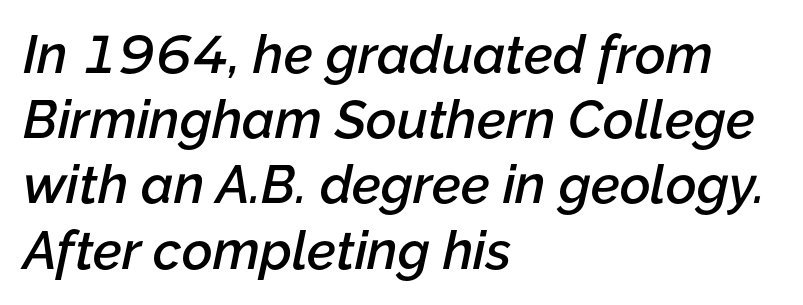
Q: Is the text bold? A: Semi-bold.
Q: Is the text italic (slanted)? A: Yes, it leans right by about 12 degrees.
Q: Is the text underlined? A: No.
Q: How is the paragraph aligned? A: Left-aligned.
Q: Is the spacing between letters normal or unusually wide? A: Normal.
Q: Width (condensed, normal, or wide)? A: Normal.
Q: Stroke contrast? A: Low.
Q: x-height? A: Medium.
Q: Monospaced? A: No.
